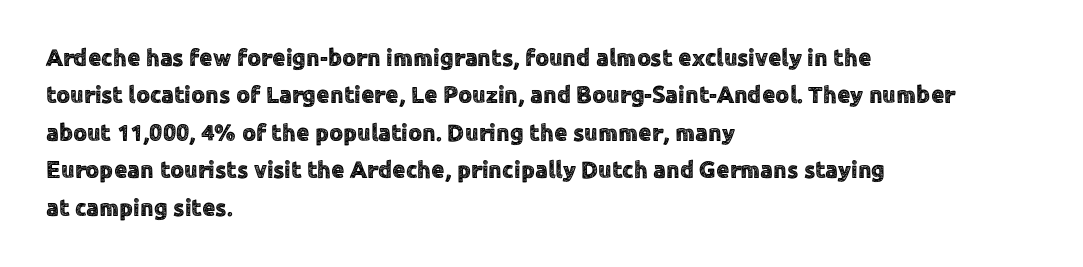
The image shows 24 px text type, upright; set left-aligned, normal line spacing (1.56x), normal letter spacing, not underlined.
